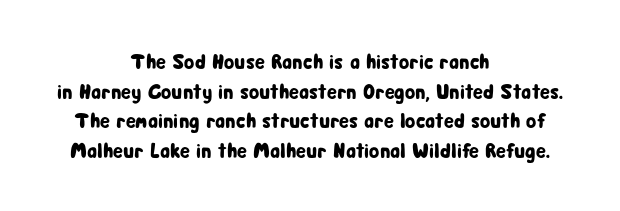
Layout note: lines centered. Nobody drew a line under any word here. Is there any slant? The stems are plumb. Default kerning and tracking; the words read as compact shapes. A typesetter would call this leading conventional body-copy spacing.
